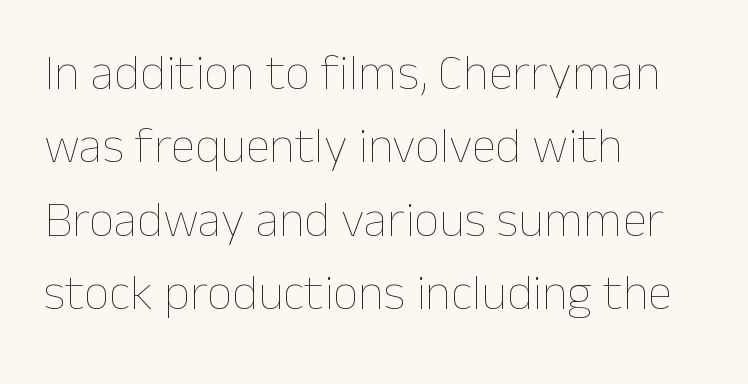
Q: Is the text bold? A: No.
Q: Is the text italic (slanted)? A: No, it is upright.
Q: Is the text underlined? A: No.
Q: How is the paragraph aligned? A: Left-aligned.
Q: Is the spacing between letters normal or unusually wide? A: Normal.
Q: Is the spacing between lines tight, normal or loose? A: Normal.
Q: Width (condensed, normal, or wide)? A: Normal.
Q: Stroke contrast? A: Low.
Q: x-height? A: Medium.
Q: Monospaced? A: No.
